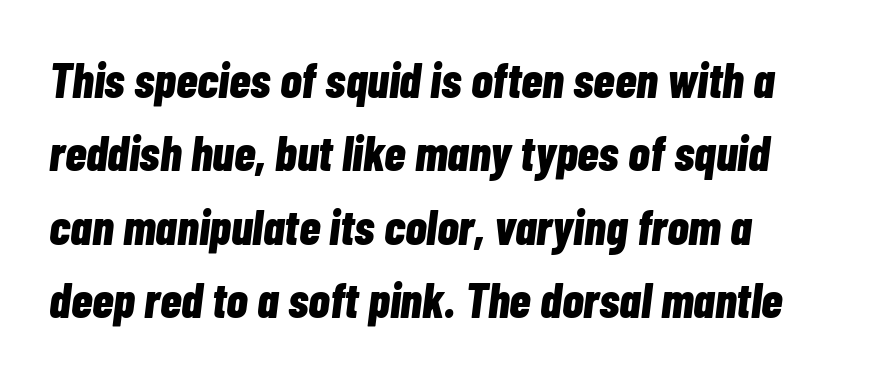
Q: Is the text bold? A: Yes.
Q: Is the text italic (slanted)? A: Yes, it leans right by about 7 degrees.
Q: Is the text underlined? A: No.
Q: How is the paragraph aligned? A: Left-aligned.
Q: Is the spacing between letters normal or unusually wide? A: Normal.
Q: Is the spacing between lines tight, normal or loose? A: Normal.
Q: Width (condensed, normal, or wide)? A: Condensed.
Q: Stroke contrast? A: Low.
Q: x-height? A: Medium.
Q: Monospaced? A: No.
